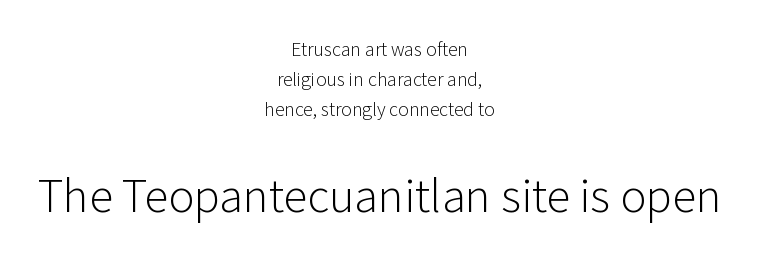
The image shows 44 px light sans-serif type, upright; set centered, normal line spacing (1.66x), normal letter spacing, not underlined; the second (bottom) block is 2.44x larger; low stroke contrast and a medium x-height.
